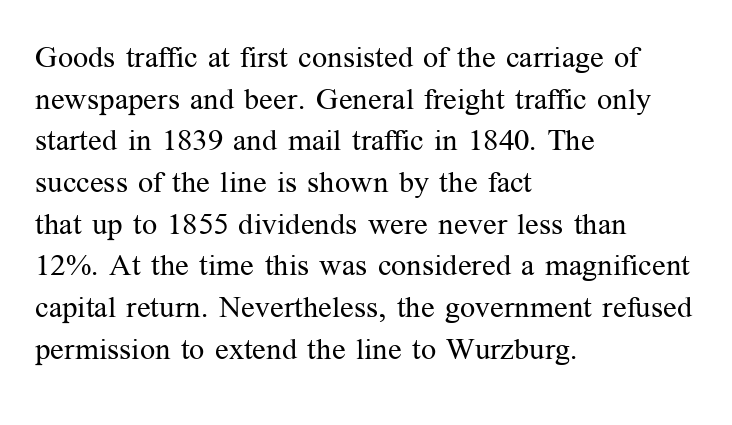
Q: Is the text bold? A: No.
Q: Is the text italic (slanted)? A: No, it is upright.
Q: Is the typeface a serif or a sans-serif typeface? A: Serif.
Q: Is the text underlined? A: No.
Q: How is the paragraph aligned? A: Left-aligned.
Q: Is the spacing between letters normal or unusually wide? A: Normal.
Q: Is the spacing between lines tight, normal or loose? A: Normal.
Q: Width (condensed, normal, or wide)? A: Normal.
Q: Stroke contrast? A: Medium.
Q: x-height? A: Medium.
Q: Monospaced? A: No.
